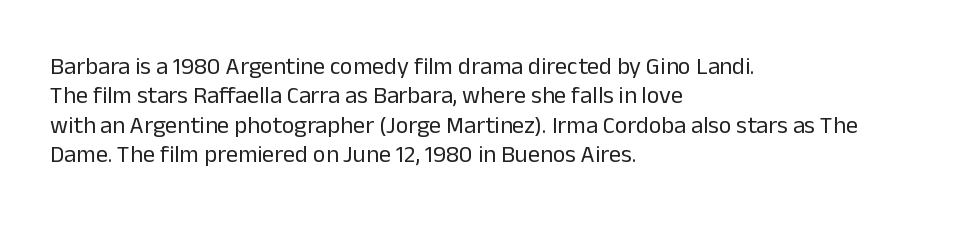
The image shows 24 px text type, upright; set left-aligned, line spacing 1.22x, normal letter spacing, not underlined.
